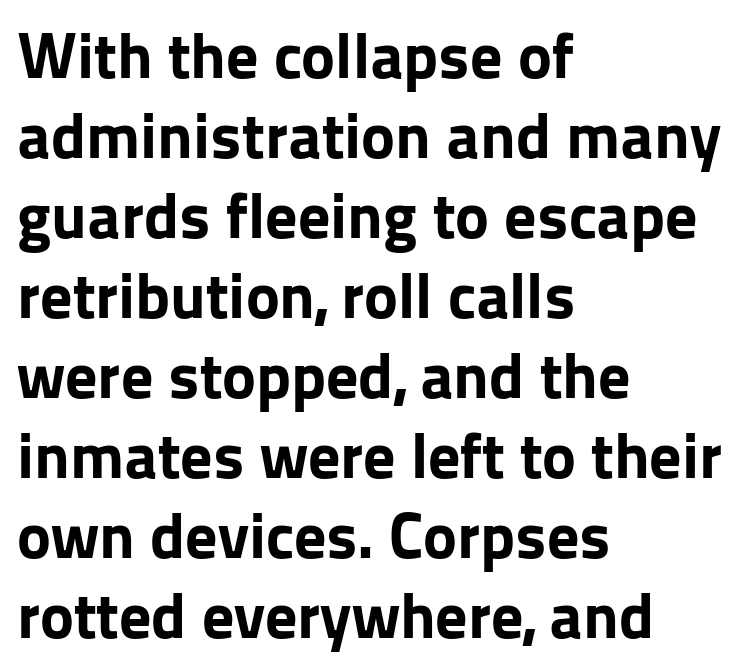
Q: Is the text bold? A: Yes.
Q: Is the text italic (slanted)? A: No, it is upright.
Q: Is the typeface a serif or a sans-serif typeface? A: Sans-serif.
Q: Is the text underlined? A: No.
Q: How is the paragraph aligned? A: Left-aligned.
Q: Is the spacing between letters normal or unusually wide? A: Normal.
Q: Is the spacing between lines tight, normal or loose? A: Normal.
Q: Width (condensed, normal, or wide)? A: Normal.
Q: Stroke contrast? A: Low.
Q: x-height? A: Medium.
Q: Monospaced? A: No.
